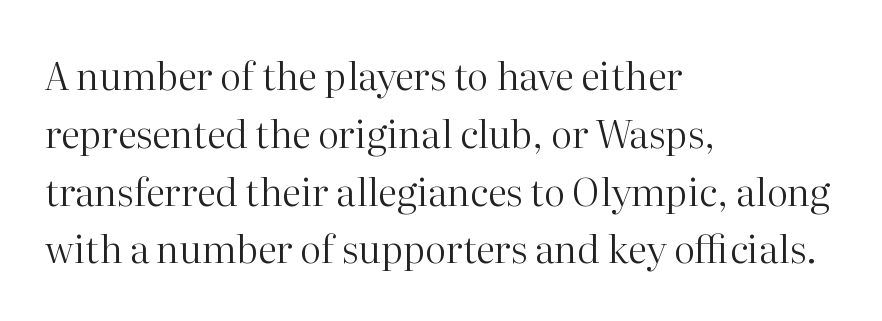
{"serif": "yes", "italic": "no", "bold": "no", "weight": "regular", "width": "normal", "stroke_contrast": "high", "x_height": "medium", "monospaced": "no", "underline": "no", "align": "left", "line_spacing": "normal", "line_spacing_ratio": 1.52, "letter_spacing": "normal", "letter_spacing_em": 0.0, "glyph_px": 38}
